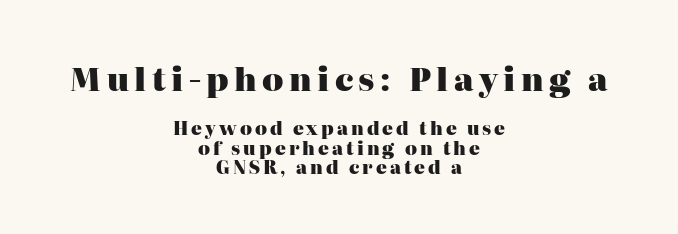
Students, this is bold: see how much ink each stroke carries. This sample trades vertical openness for compactness between lines. You could not count columns in this text — the font is proportionally spaced. Two sizes are in play, and the larger belongs to the first block.
